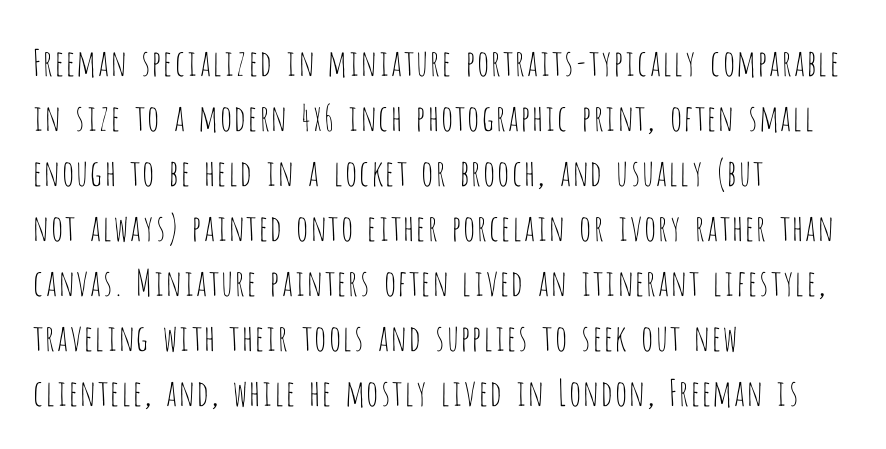
The text block is weighted toward the left margin, trailing off unevenly rightward. If you measured baseline to baseline, you'd find a middling distance. Is the letter spacing exaggerated? No — it looks like the ordinary default. Any mark beneath the type? The region is blank.
